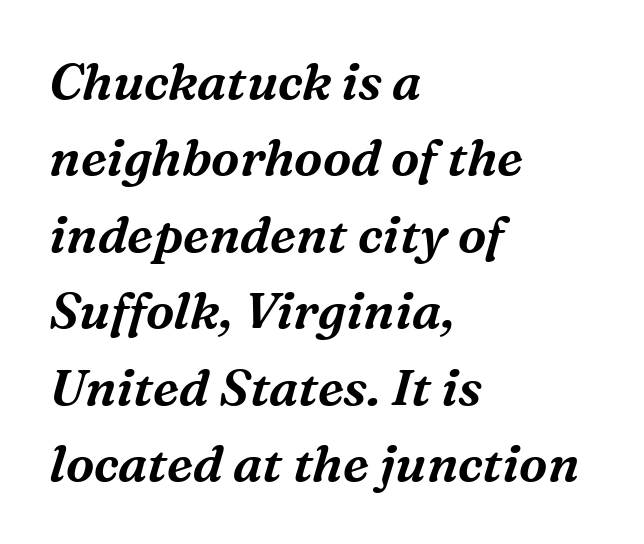
{"serif": "yes", "italic": "yes", "lean": "right", "slant_degrees": 16, "width": "normal", "stroke_contrast": "medium", "x_height": "medium", "monospaced": "no", "underline": "no", "align": "left", "line_spacing": "normal", "line_spacing_ratio": 1.5, "letter_spacing": "normal", "letter_spacing_em": 0.0, "glyph_px": 51}
